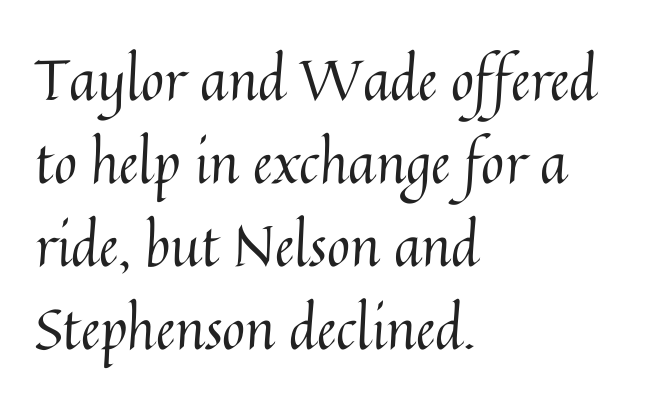
Honestly, there is no underline to notice here at all. Compared with a typical body face, this is equally light or lighter still. The vertical gap from one line to the next is medium. The typesetter chose a ragged-right arrangement here.
